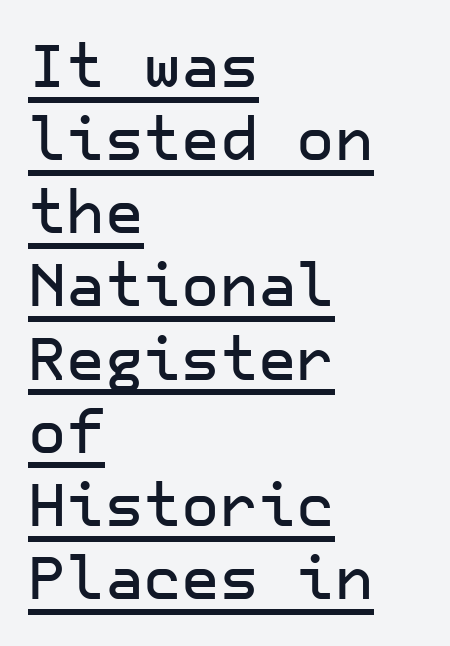
Honestly, the underline is the first thing you notice here. Each word holds together tightly as a unit, with standard inter-letter gaps. Are there feet on the stems? There aren't — it's a sans. Short and long lines alike share a common starting point at left. A roman cut, with each character standing at attention.
